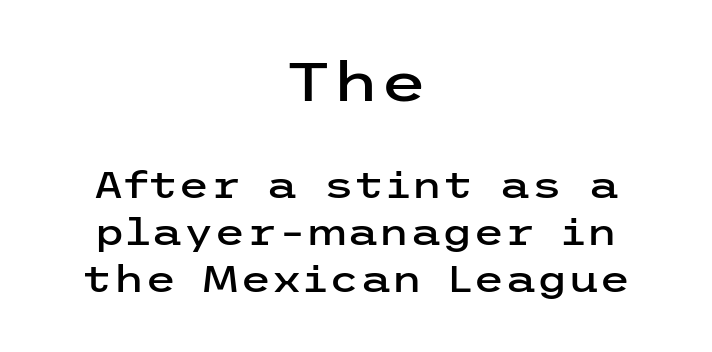
In terms of leading, this rendering sits right in the middle. The upper block of text is set noticeably larger than the block beneath it. The zone under the glyphs is completely vacant. Regarding serifs, this sample does without them. A typesetter would mark this as roman, not italic. These lines keep a tight, regular rhythm from letter to letter.
